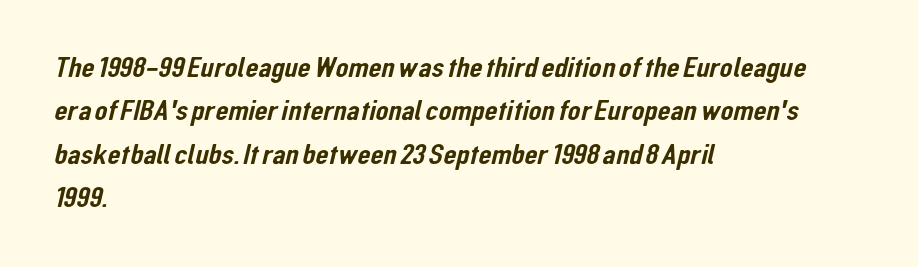
Q: Is the typeface a serif or a sans-serif typeface? A: Sans-serif.
Q: Is the text underlined? A: No.
Q: How is the paragraph aligned? A: Left-aligned.
Q: Is the spacing between letters normal or unusually wide? A: Normal.
Q: Is the spacing between lines tight, normal or loose? A: Normal.
Q: Width (condensed, normal, or wide)? A: Condensed.
Q: Stroke contrast? A: Low.
Q: x-height? A: Medium.
Q: Monospaced? A: No.
